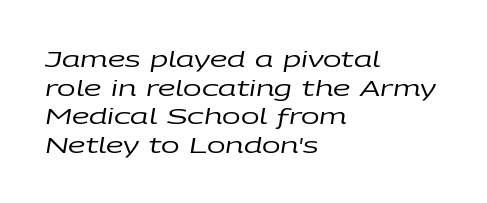
Q: Is the text bold? A: No.
Q: Is the text italic (slanted)? A: Yes, it leans right by about 9 degrees.
Q: Is the text underlined? A: No.
Q: How is the paragraph aligned? A: Left-aligned.
Q: Is the spacing between letters normal or unusually wide? A: Normal.
Q: Is the spacing between lines tight, normal or loose? A: Normal.
